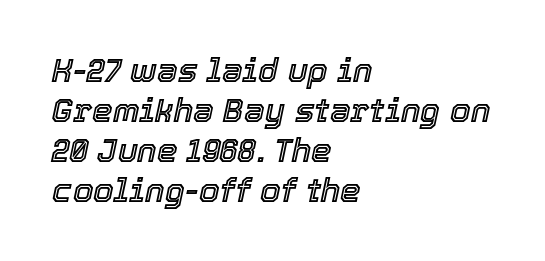
Q: Is the text italic (slanted)? A: Yes, it leans right by about 12 degrees.
Q: Is the text underlined? A: No.
Q: How is the paragraph aligned? A: Left-aligned.
Q: Is the spacing between letters normal or unusually wide? A: Normal.
Q: Width (condensed, normal, or wide)? A: Normal.
Q: x-height? A: Medium.
Q: Monospaced? A: No.
